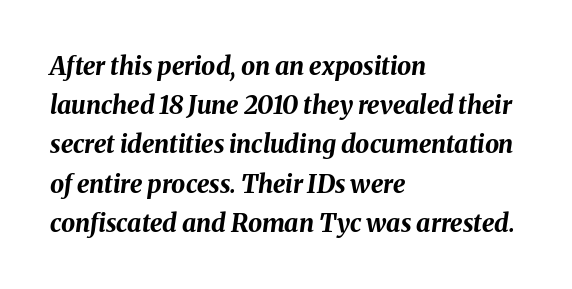
Q: Is the text bold? A: Yes.
Q: Is the text italic (slanted)? A: Yes, it leans right by about 8 degrees.
Q: Is the text underlined? A: No.
Q: How is the paragraph aligned? A: Left-aligned.
Q: Is the spacing between letters normal or unusually wide? A: Normal.
Q: Is the spacing between lines tight, normal or loose? A: Normal.
